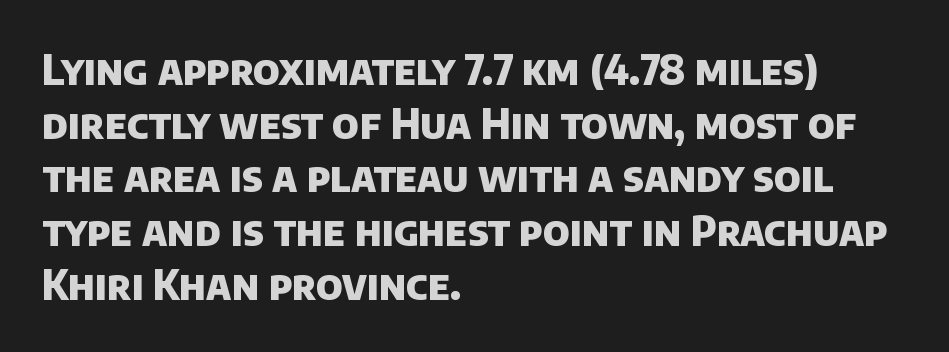
The type is set solid horizontally, with unmodified tracking. The passage shown is not underscored anywhere. Think of a printed novel: that variable character pitch is what you see here. Strokes here are thick enough to call this a true bold. Quick note: interline space is typical.
